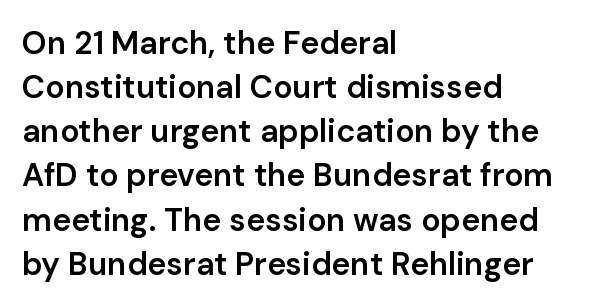
You could call the tracking neutral — neither tight nor loose. The rendering uses a semibold face; strokes are thickened but not to full bold. How would I describe the line gaps? Plain and ordinary. The rendering anchors every line to the left-hand side. The letters advance in unequal steps, a hallmark of proportional type. The type sits square on the baseline with zero lean.
